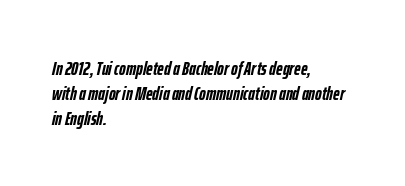
The image shows 20 px bold type, italic (leaning right); set left-aligned, normal line spacing (1.25x), normal letter spacing, not underlined.
